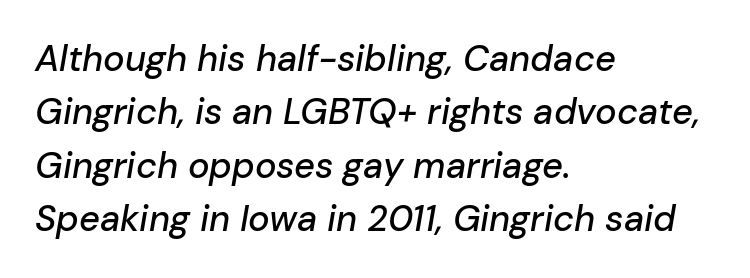
{"italic": "yes", "lean": "right", "slant_degrees": 10, "width": "normal", "stroke_contrast": "low", "x_height": "medium", "monospaced": "no", "underline": "no", "align": "left", "line_spacing": "normal", "line_spacing_ratio": 1.48, "letter_spacing": "normal", "letter_spacing_em": 0.0, "glyph_px": 36}
